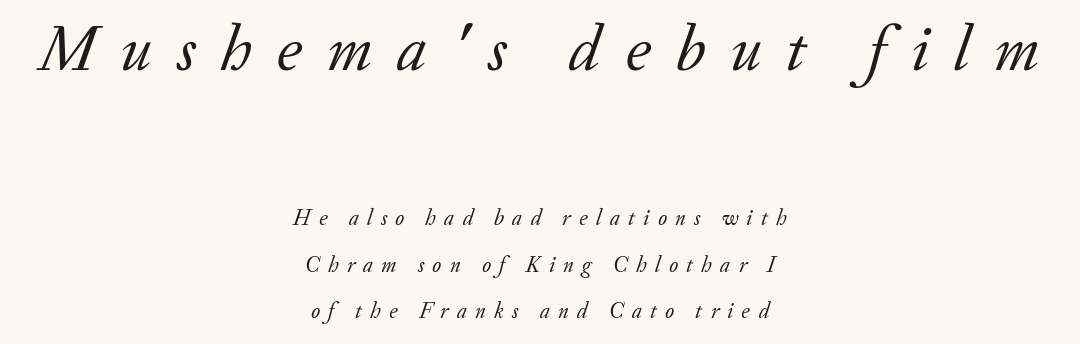
The passage shown is typed in a proportional face where columns would drift. Which chunk is bigger? The first one — the top block dwarfs the bottom. The letters look calm and open, with moderate or lighter stems. Rows of type keep a wide berth in the vertical direction. Italic? Definitely — the glyphs are oblique. This rendering uses center alignment, leaving both contours irregular but symmetric.
